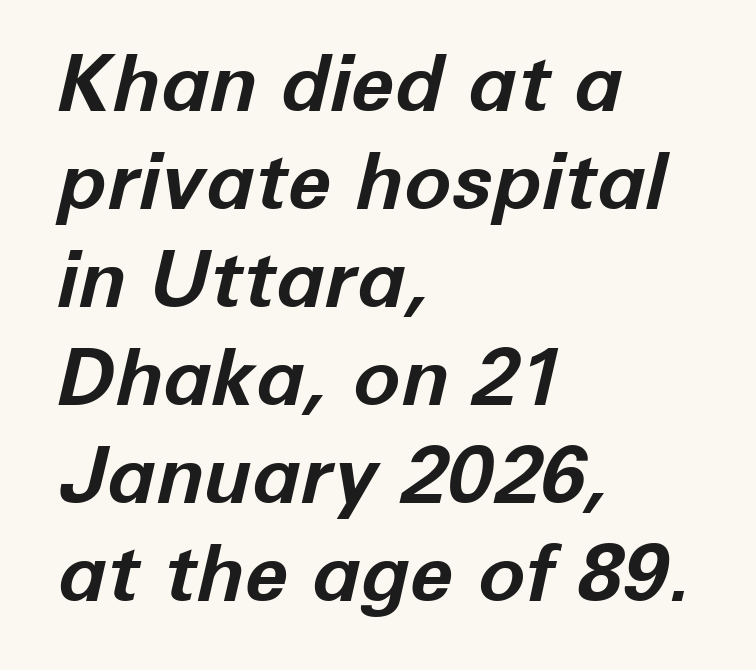
Q: Is the text bold? A: Yes.
Q: Is the text italic (slanted)? A: Yes, it leans right by about 12 degrees.
Q: Is the text underlined? A: No.
Q: How is the paragraph aligned? A: Left-aligned.
Q: Is the spacing between letters normal or unusually wide? A: Normal.
Q: Width (condensed, normal, or wide)? A: Normal.
Q: Stroke contrast? A: Low.
Q: x-height? A: Medium.
Q: Monospaced? A: No.
